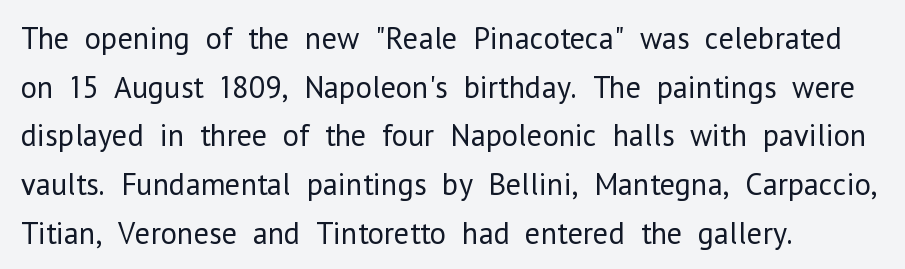
The image shows 31 px regular-weight sans-serif type, upright; set left-aligned, normal line spacing (1.57x), normal letter spacing, not underlined; low stroke contrast and a medium x-height.
